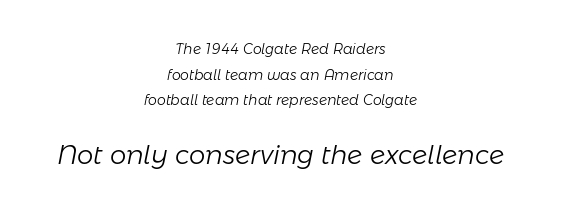
The paragraph shown floats in the horizontal middle. In terms of posture, this sample is oblique. Whoever set this made the second block the dominant, larger element. Beneath every word, the page is bare.
